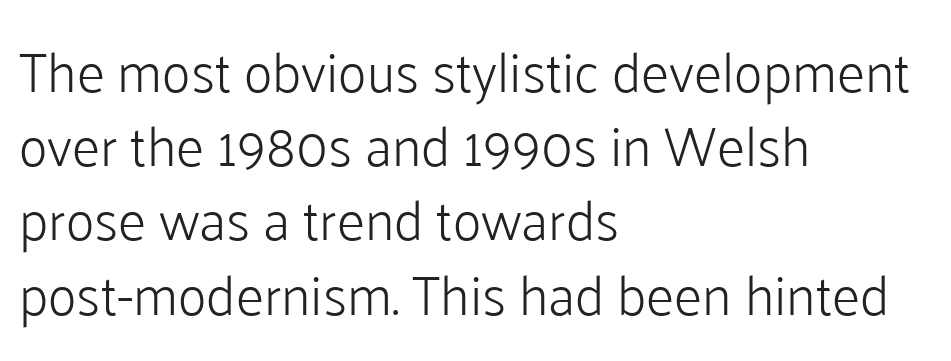
{"serif": "no", "italic": "no", "bold": "no", "weight": "light", "width": "normal", "stroke_contrast": "low", "x_height": "medium", "monospaced": "no", "underline": "no", "align": "left", "line_spacing": "normal", "line_spacing_ratio": 1.35, "letter_spacing": "normal", "letter_spacing_em": 0.0, "glyph_px": 55}
